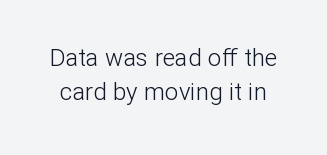
Clear beneath every line of the passage. The characters are drawn with everyday or finer stroke widths. If you drew a line through each stem, it would be perfectly vertical. Letter spacing: default. Regular leading.
